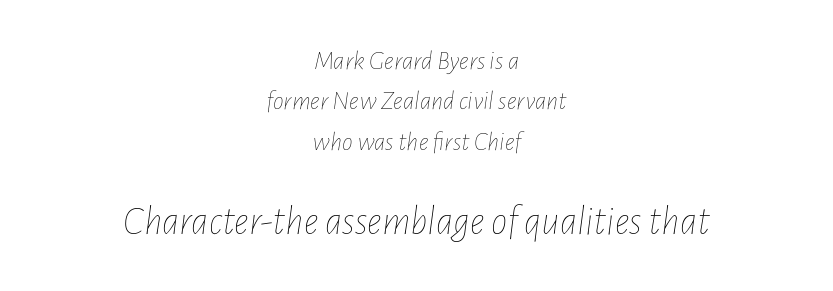
Honestly, the row spacing looks completely unremarkable. You get the small type first, then a jump to larger type. This sample is center-justified, so both line endings float freely. The baseline area is clear. Short note: letters normally spaced.
